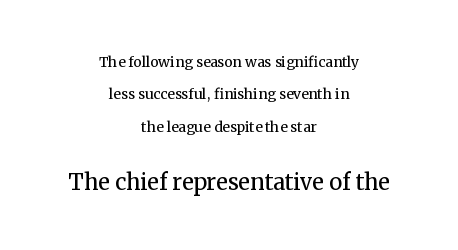
The image shows 22 px text type, upright; set centered, loose line spacing (2.32x), normal letter spacing, not underlined; the second (bottom) block is 1.57x larger.
